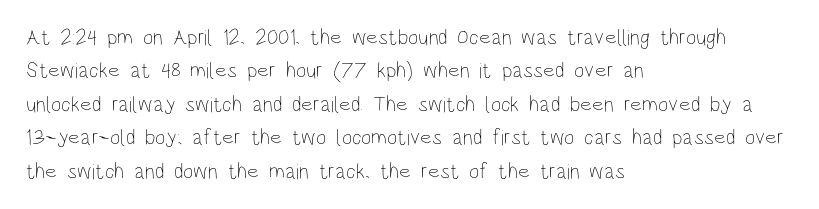
{"italic": "no", "bold": "no", "underline": "no", "align": "left", "line_spacing": "normal", "line_spacing_ratio": 1.52, "letter_spacing": "normal", "letter_spacing_em": 0.0, "glyph_px": 22}
